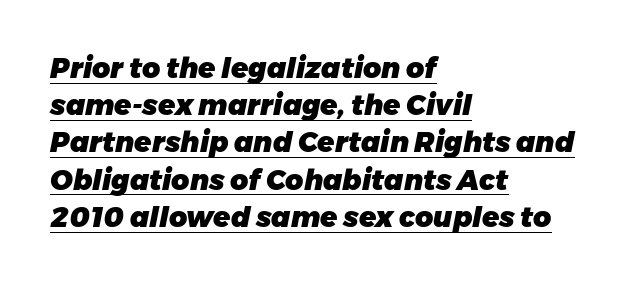
The glyphs are accompanied by a horizontal stroke just below them. What stands out about the letter spacing? Nothing — it is the standard amount. In terms of leading, this rendering sits right in the middle. The glyphs have the mass of a bold cut.
